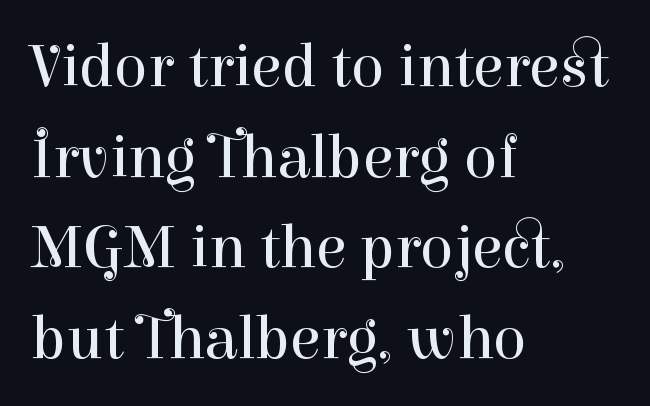
Is there much room between lines? A standard amount, neither cramped nor airy. Unbolded letterforms with no extra heft. This rendering leaves character spacing at its baseline value. The compositor pushed each line to the left boundary.
